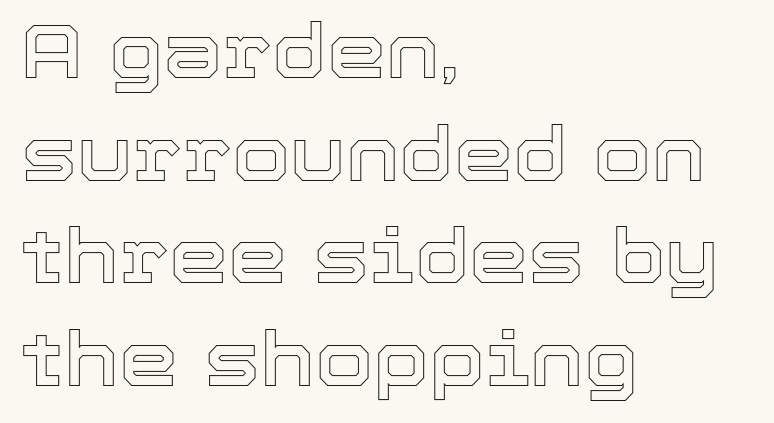
{"italic": "no", "width": "normal", "x_height": "medium", "monospaced": "no", "underline": "no", "align": "left", "line_spacing": "normal", "line_spacing_ratio": 1.37, "letter_spacing": "normal", "letter_spacing_em": 0.0, "glyph_px": 75}
